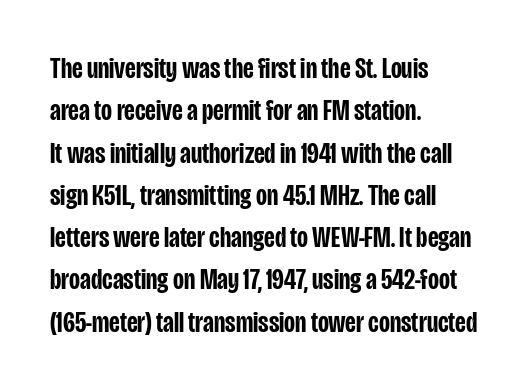
The image shows 30 px semibold, condensed sans-serif type, upright; set left-aligned, normal line spacing (1.41x), normal letter spacing, not underlined; low stroke contrast and a large x-height.
